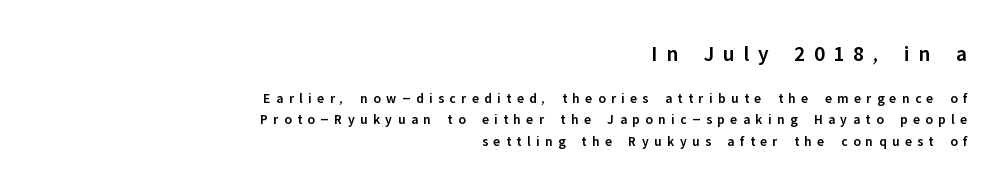
The image shows 22 px text type, upright; set right-aligned, normal line spacing (1.55x), unusually wide letter spacing (+0.39 em), not underlined; the first (top) block is 1.57x larger.
